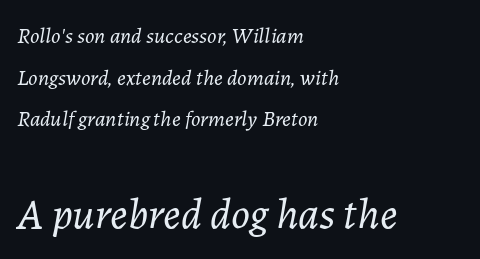
The image shows 44 px light type, italic (leaning right); set left-aligned, line spacing 1.89x, normal letter spacing, not underlined; the second (bottom) block is 2.0x larger; low stroke contrast and a medium x-height.
